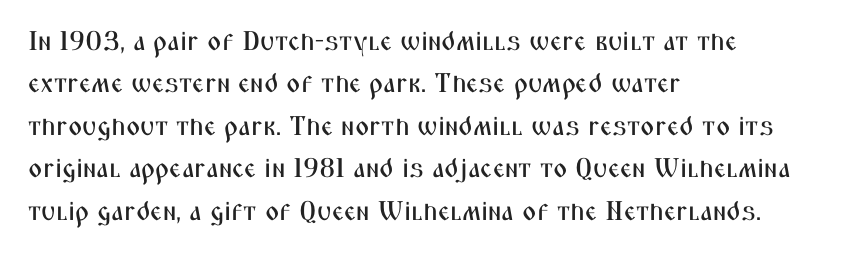
Q: Is the text italic (slanted)? A: No, it is upright.
Q: Is the text underlined? A: No.
Q: How is the paragraph aligned? A: Left-aligned.
Q: Is the spacing between letters normal or unusually wide? A: Normal.
Q: Is the spacing between lines tight, normal or loose? A: Normal.
